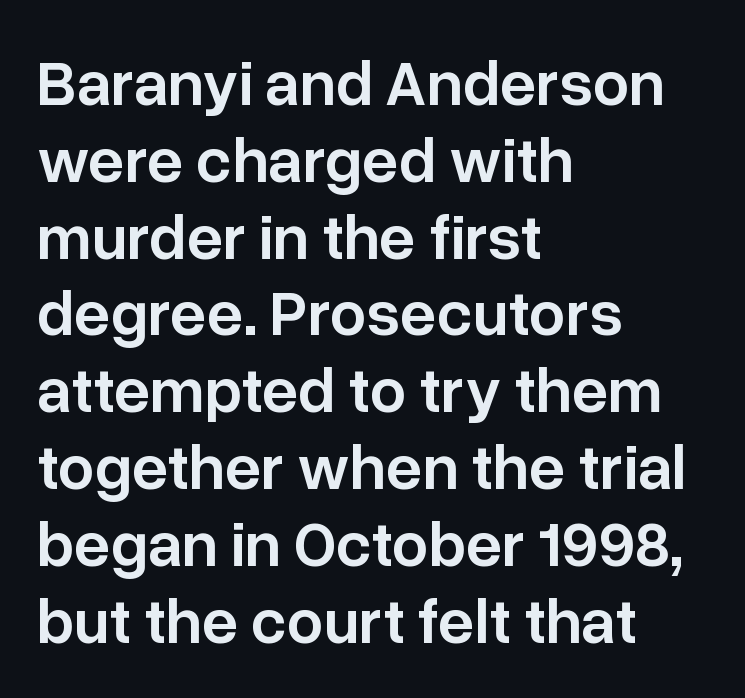
The image shows 64 px semibold sans-serif type, upright; set left-aligned, line spacing 1.2x, normal letter spacing, not underlined; low stroke contrast and a medium x-height.
